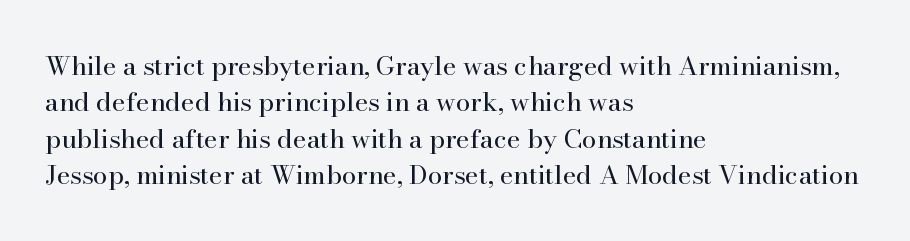
Short and long lines alike share a common starting point at left. The typeface has the unassuming heft of standard copy or less. Is the letter spacing exaggerated? No — it looks like the ordinary default. Has an underline been added? It has not. Posture: vertical.
